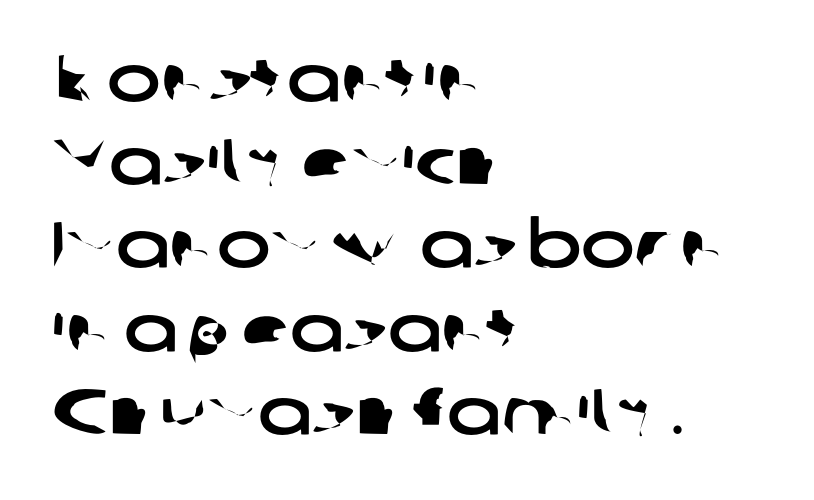
Q: Is the typeface a serif or a sans-serif typeface? A: Sans-serif.
Q: Is the text underlined? A: No.
Q: How is the paragraph aligned? A: Left-aligned.
Q: Is the spacing between letters normal or unusually wide? A: Normal.
Q: Is the spacing between lines tight, normal or loose? A: Normal.
Q: Width (condensed, normal, or wide)? A: Wide.
Q: Stroke contrast? A: Low.
Q: x-height? A: Medium.
Q: Monospaced? A: No.
